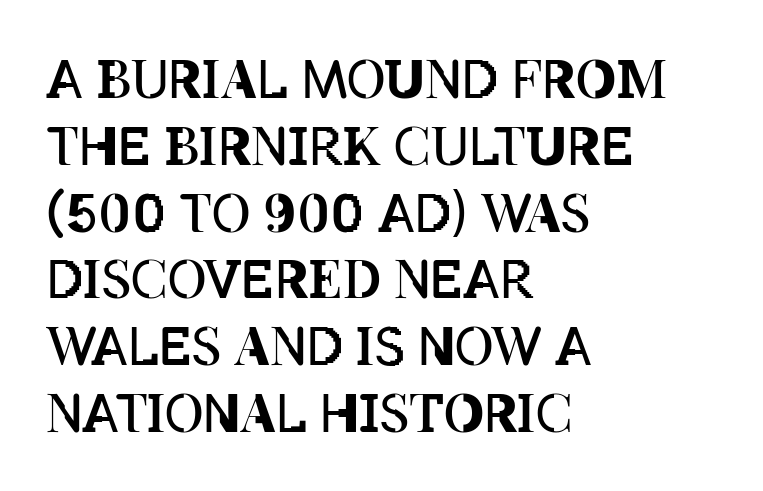
The image shows 53 px regular-weight, condensed type, upright; set left-aligned, normal line spacing (1.26x), normal letter spacing, not underlined; low stroke contrast and a large x-height.
